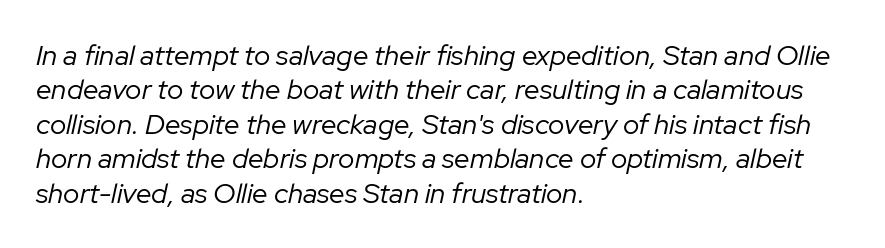
The horizontal fit of the characters is conventional and even. Only glyphs here, with clear space below each row. No chunkiness to these letters — they're not bold. Looking at the ascenders, they clearly lean. Every row of glyphs begins at an identical x-position on the left.
